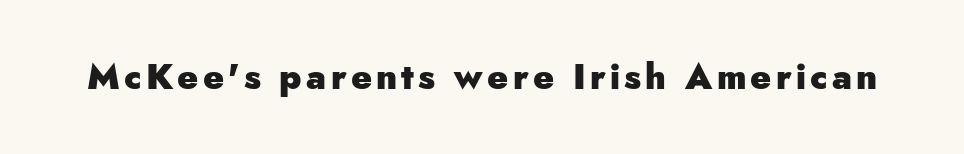
Q: Is the text bold? A: Yes.
Q: Is the text italic (slanted)? A: No, it is upright.
Q: Is the typeface a serif or a sans-serif typeface? A: Sans-serif.
Q: Is the text underlined? A: No.
Q: Width (condensed, normal, or wide)? A: Normal.
Q: Stroke contrast? A: Low.
Q: x-height? A: Small.
Q: Monospaced? A: No.
